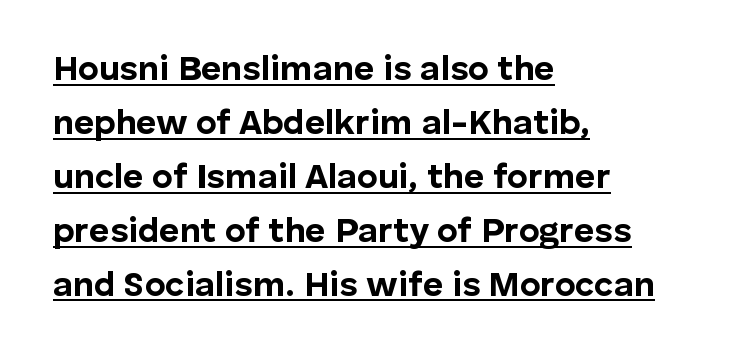
{"serif": "no", "italic": "no", "bold": "yes", "weight": "bold", "width": "normal", "stroke_contrast": "low", "x_height": "medium", "monospaced": "no", "underline": "yes", "align": "left", "line_spacing": "normal", "line_spacing_ratio": 1.54, "letter_spacing": "normal", "letter_spacing_em": 0.0, "glyph_px": 35}
